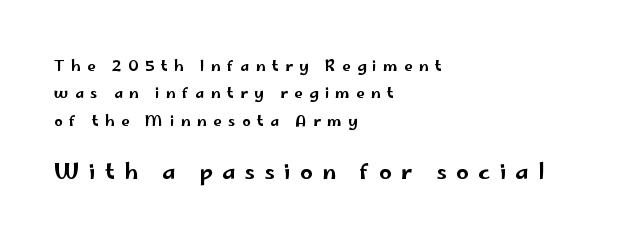
Q: Is the text italic (slanted)? A: No, it is upright.
Q: Is the text underlined? A: No.
Q: How is the paragraph aligned? A: Left-aligned.
Q: Is the spacing between letters normal or unusually wide? A: Unusually wide.
Q: Which block of text is set in a larger size, the first (top) or the second (bottom)? A: The second (bottom) one.
